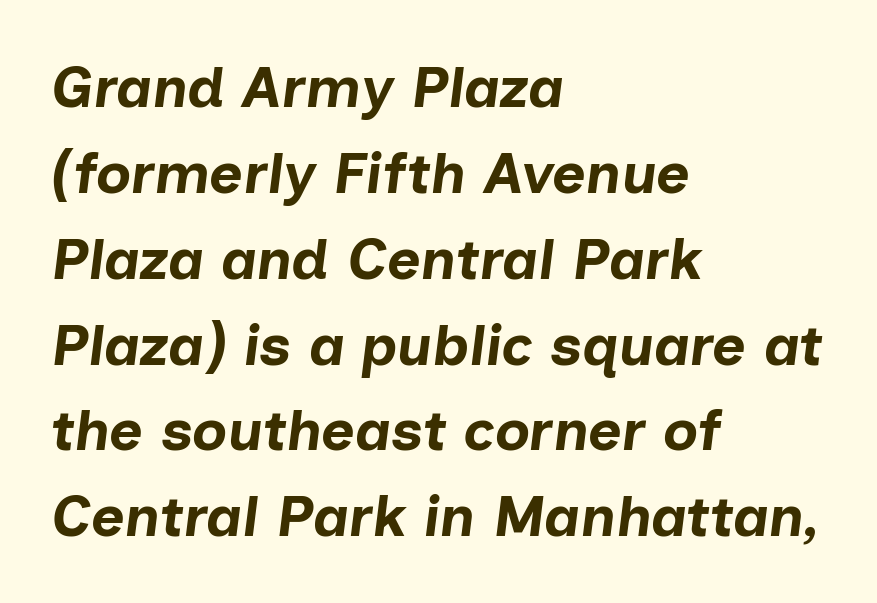
{"italic": "yes", "lean": "right", "slant_degrees": 7, "bold": "yes", "weight": "bold", "width": "normal", "stroke_contrast": "low", "x_height": "medium", "monospaced": "no", "underline": "no", "align": "left", "line_spacing": "normal", "line_spacing_ratio": 1.48, "letter_spacing": "normal", "letter_spacing_em": 0.0, "glyph_px": 58}
